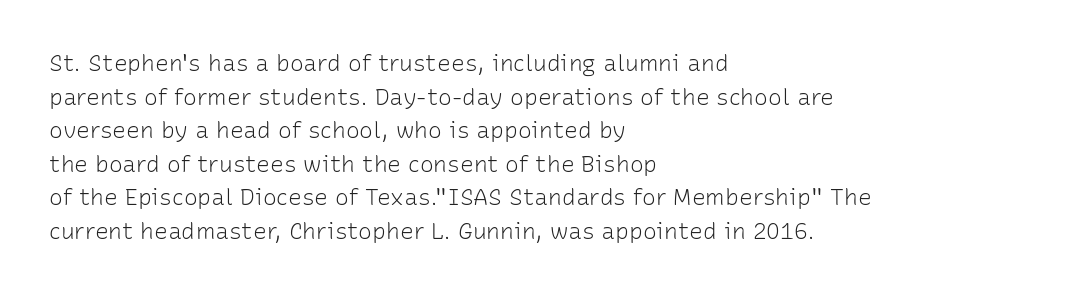
Q: Is the text bold? A: No.
Q: Is the text italic (slanted)? A: No, it is upright.
Q: Is the text underlined? A: No.
Q: How is the paragraph aligned? A: Left-aligned.
Q: Is the spacing between letters normal or unusually wide? A: Normal.
Q: Is the spacing between lines tight, normal or loose? A: Normal.
